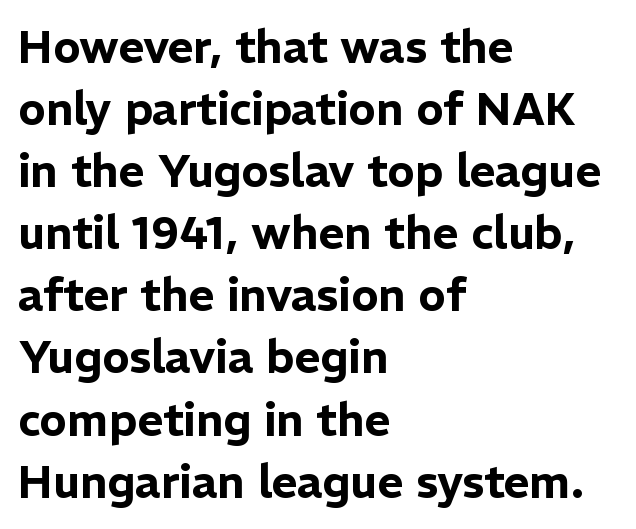
Horizontally, the lines are justified to the leading edge only. Nope, no serifs anywhere on these letters. Normally led — the rows are evenly, conventionally spaced. Is this a fixed-width face? No — the glyphs have proportional, varying widths.
